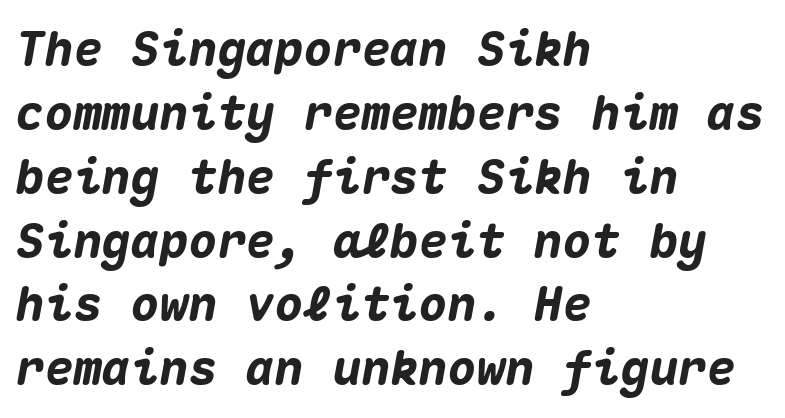
The image shows 48 px heavy type, italic (leaning right), monospaced; set left-aligned, normal line spacing (1.33x), normal letter spacing, not underlined; medium stroke contrast and a medium x-height.
